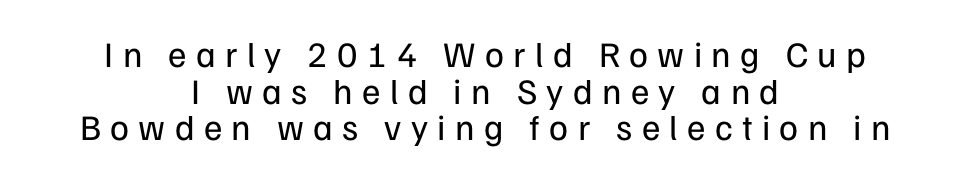
The lines are quadded center. Type style note: lacks serifs. What stands out about the letter spacing? Its width — letters are far apart. Every character sits straight up, as roman type does. Students, observe: this is what under-led, compact text looks like. Each letter keeps its own natural width here, so spacing adapts to shape.
